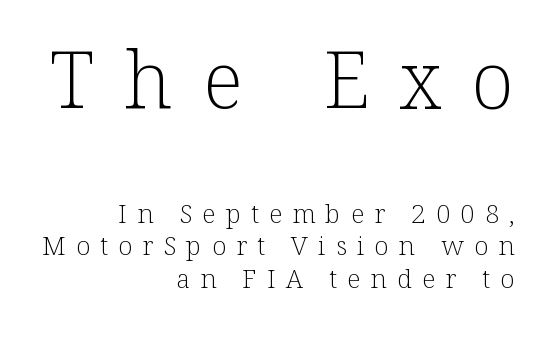
{"serif": "yes", "italic": "no", "bold": "no", "weight": "light", "width": "normal", "stroke_contrast": "low", "x_height": "medium", "monospaced": "no", "underline": "no", "align": "right", "line_spacing": "normal", "line_spacing_ratio": 1.26, "letter_spacing": "wide", "letter_spacing_em": 0.39, "larger_block": "first", "size_ratio": 3.04, "glyph_px": 79}
